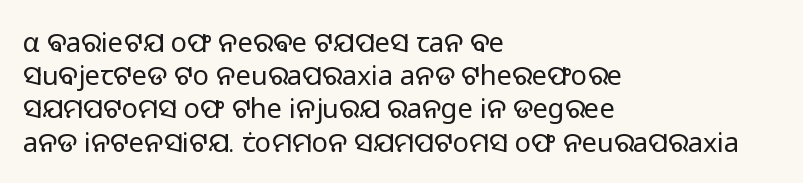
The zone under the glyphs is completely vacant. The passage is arranged the way most books set body copy — flush left. The type sits square on the baseline with zero lean. Weight: in the light-to-regular range. In terms of letterspacing, this is plain default setting.
